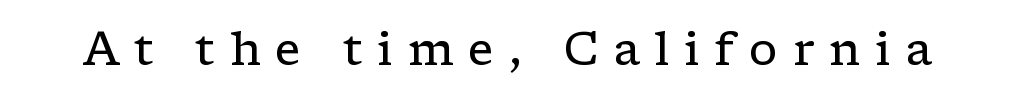
{"serif": "yes", "italic": "no", "bold": "no", "weight": "regular", "width": "wide", "stroke_contrast": "low", "x_height": "medium", "monospaced": "no", "underline": "no", "letter_spacing": "wide", "letter_spacing_em": 0.32, "glyph_px": 46}
